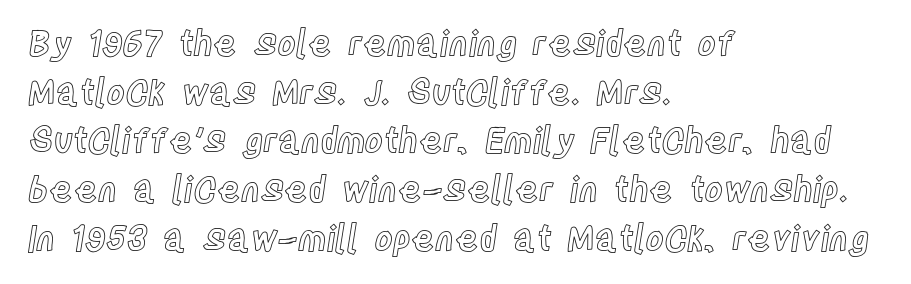
Q: Is the text italic (slanted)? A: Yes.
Q: Is the text underlined? A: No.
Q: How is the paragraph aligned? A: Left-aligned.
Q: Is the spacing between letters normal or unusually wide? A: Normal.
Q: Is the spacing between lines tight, normal or loose? A: Normal.
Q: Width (condensed, normal, or wide)? A: Condensed.
Q: x-height? A: Large.
Q: Monospaced? A: No.
